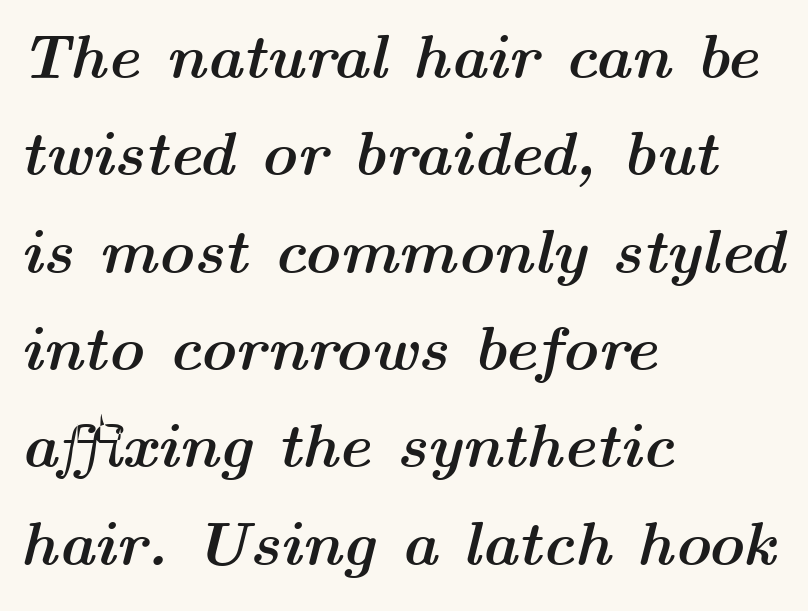
{"italic": "yes", "lean": "right", "slant_degrees": 14, "bold": "yes", "weight": "semibold", "width": "wide", "stroke_contrast": "medium", "x_height": "medium", "monospaced": "no", "underline": "no", "align": "left", "line_spacing": "normal", "line_spacing_ratio": 1.57, "letter_spacing": "normal", "letter_spacing_em": 0.0, "glyph_px": 62}
